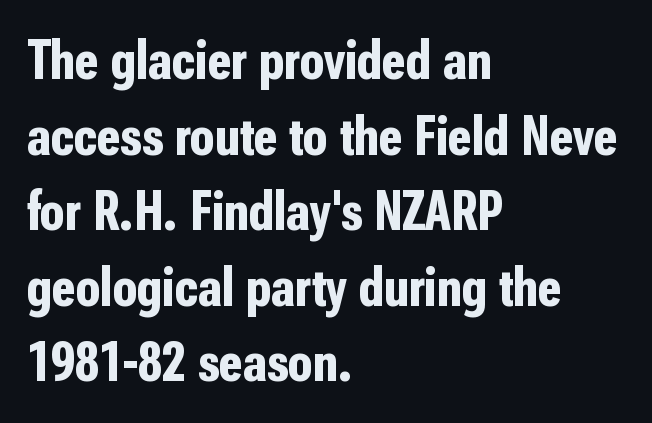
{"serif": "no", "italic": "no", "bold": "yes", "weight": "bold", "width": "condensed", "stroke_contrast": "low", "x_height": "medium", "monospaced": "no", "underline": "no", "align": "left", "line_spacing": "normal", "line_spacing_ratio": 1.35, "letter_spacing": "normal", "letter_spacing_em": 0.0, "glyph_px": 56}
